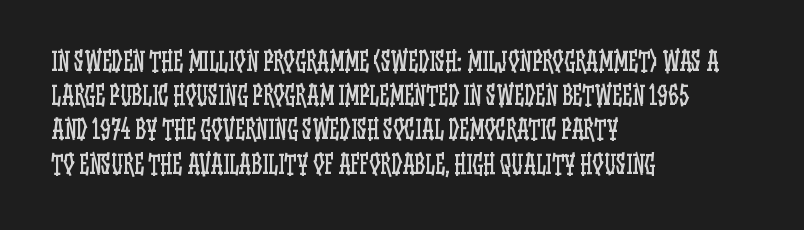
The image shows 25 px text type, upright; set left-aligned, normal line spacing (1.37x), normal letter spacing, not underlined.
